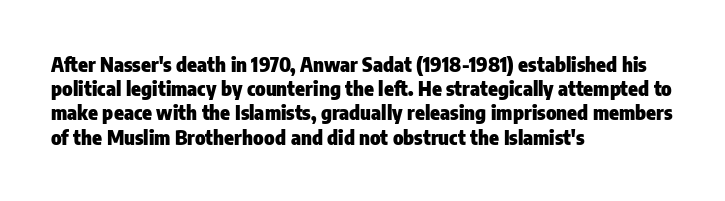
Descenders hang freely into open space. The paragraph has a hard left edge and a soft right edge. It's the straight-up-and-down kind of type. Observe the ordinary spacing: letters are neighbours, not strangers. Weight check: bold — yes, fully.
